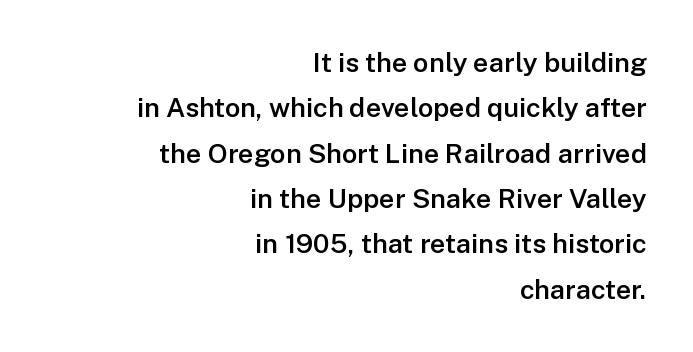
{"italic": "no", "bold": "semi", "underline": "no", "align": "right", "line_spacing": "normal", "line_spacing_ratio": 1.68, "letter_spacing": "normal", "letter_spacing_em": 0.0, "glyph_px": 27}
